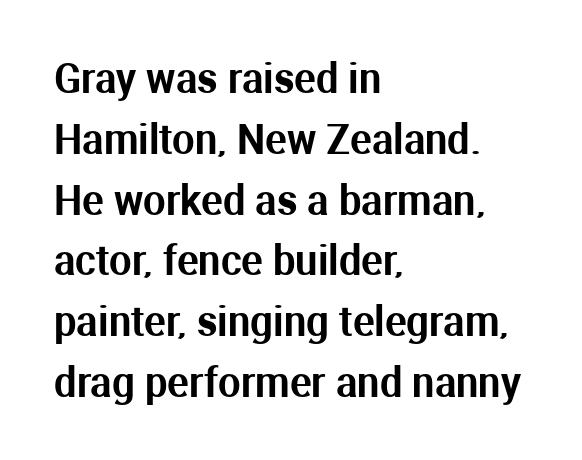
The image shows 40 px sans-serif type, upright; set left-aligned, normal line spacing (1.52x), normal letter spacing, not underlined; medium stroke contrast and a medium x-height.
